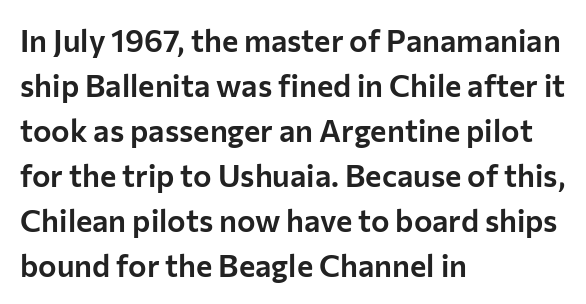
The image shows 31 px sans-serif type, upright; set left-aligned, normal line spacing (1.45x), normal letter spacing, not underlined; low stroke contrast and a medium x-height.
